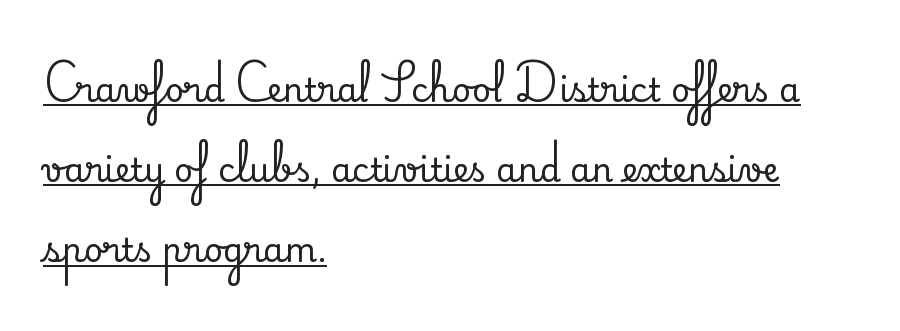
The compositor pushed each line to the left boundary. The line-height multiplier appears high, well above default. Looks like someone drew a line under every word here. The letters advance in unequal steps, a hallmark of proportional type. These lines keep a tight, regular rhythm from letter to letter. Italic: no, the glyphs are upright roman.
